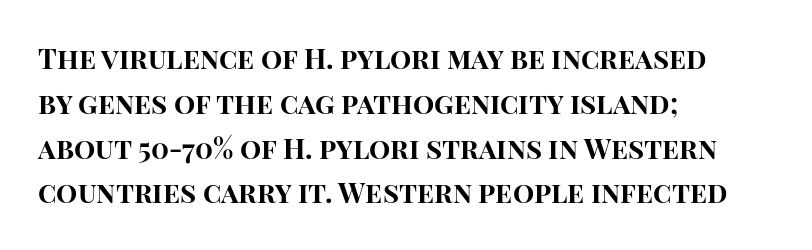
The image shows 28 px bold sans-serif type, upright; set left-aligned, normal line spacing (1.6x), normal letter spacing, not underlined; high stroke contrast and a large x-height.
